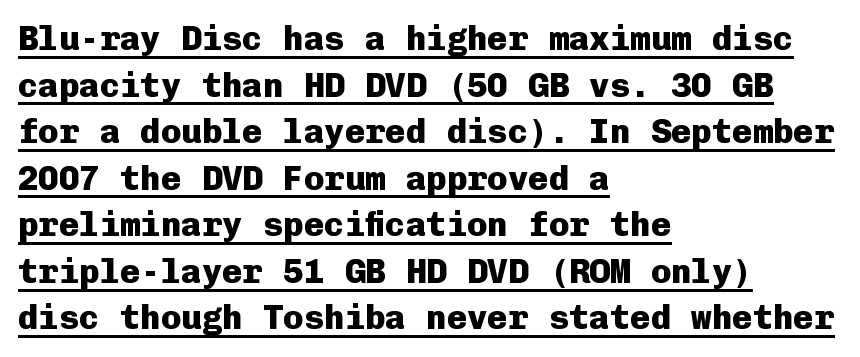
If you drew a ruler down the left edge, every line would touch it. Words appear dense and cohesive because spacing is normal. On the weight axis this lands at bold, roughly 700. Each letter, wide or thin by design, is forced into the same width here. Like a heading marked for emphasis, these lines bear an underscore.
